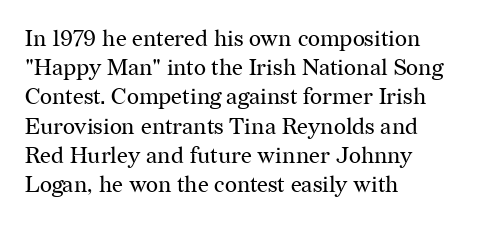
Q: Is the text bold? A: No.
Q: Is the text italic (slanted)? A: No, it is upright.
Q: Is the text underlined? A: No.
Q: How is the paragraph aligned? A: Left-aligned.
Q: Is the spacing between letters normal or unusually wide? A: Normal.
Q: Is the spacing between lines tight, normal or loose? A: Normal.
